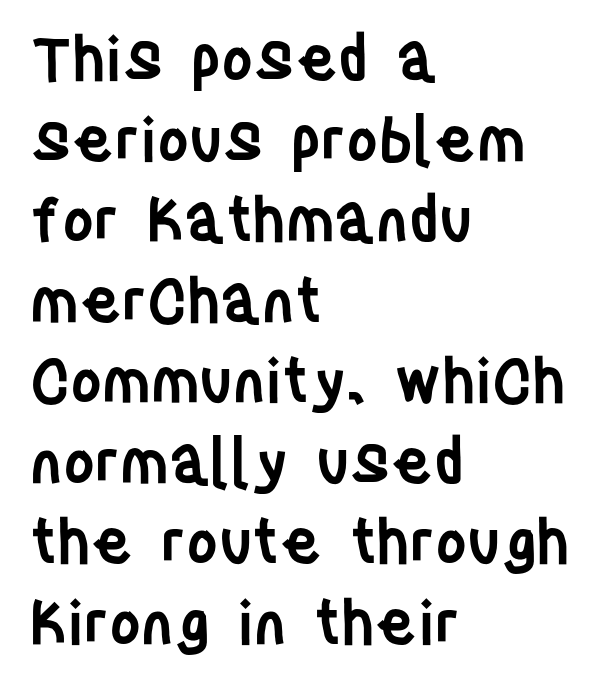
Think of a printed novel: that variable character pitch is what you see here. All the whitespace from short lines collects on the right. The letters are semibold — heavier than regular but short of a full bold. Underlining? Definitely not there. The typography opts for an upright posture over an oblique one. Each letter's strokes conclude bluntly, with no projecting serifs.
